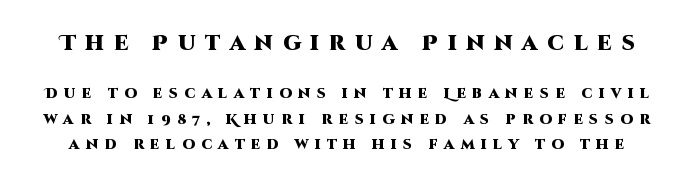
{"italic": "no", "bold": "yes", "underline": "no", "line_spacing_ratio": 1.83, "letter_spacing": "wide", "letter_spacing_em": 0.46, "larger_block": "first", "size_ratio": 1.5, "glyph_px": 21}
